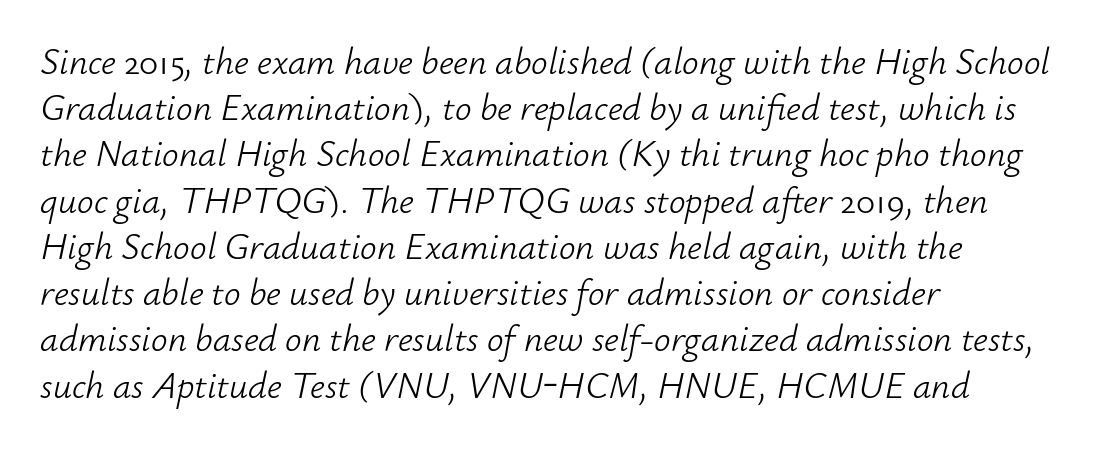
The image shows 37 px light type, italic (leaning right); set left-aligned, normal line spacing (1.25x), normal letter spacing, not underlined; low stroke contrast and a small x-height.
